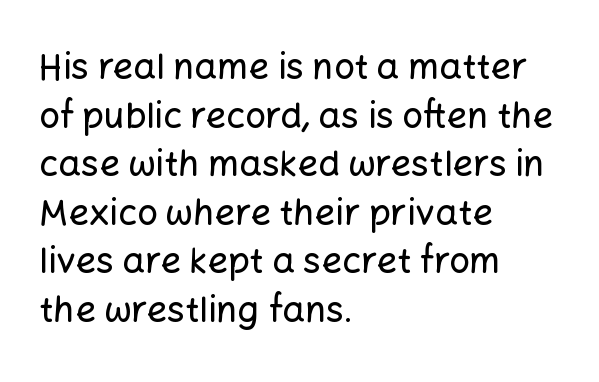
Left-aligned paragraph, ragged on the right. This is the regular roman posture of the typeface. Underlining? Definitely not there. The type is set solid horizontally, with unmodified tracking. Letterform terminals end flat and unadorned throughout the passage. Each letter keeps its own natural width here, so spacing adapts to shape.
